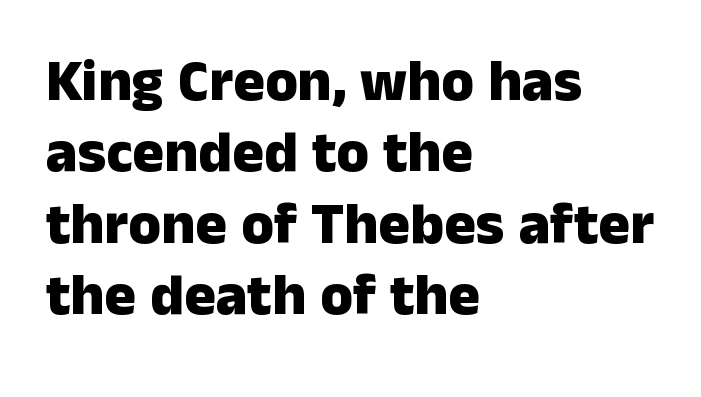
{"serif": "no", "italic": "no", "bold": "yes", "weight": "heavy", "width": "normal", "stroke_contrast": "low", "x_height": "medium", "monospaced": "no", "underline": "no", "align": "left", "line_spacing_ratio": 1.21, "letter_spacing": "normal", "letter_spacing_em": 0.0, "glyph_px": 59}
